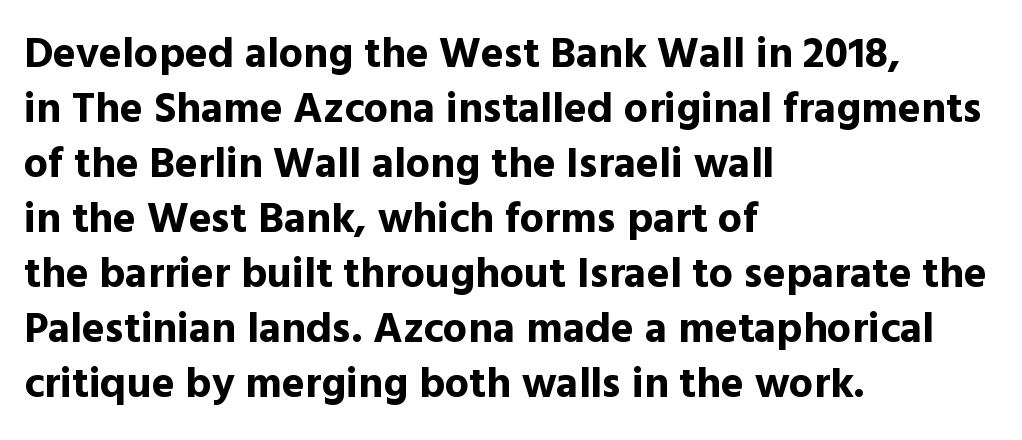
The image shows 43 px bold sans-serif type, upright; set left-aligned, normal line spacing (1.28x), normal letter spacing, not underlined; a medium x-height.
